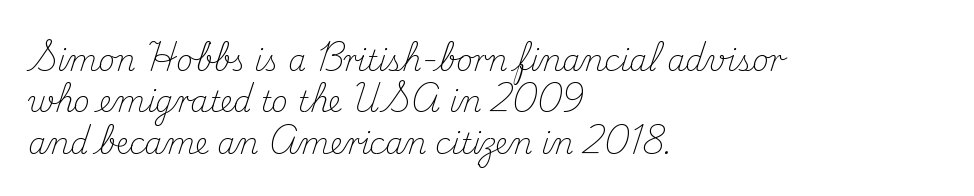
The image shows 29 px light serif type; set left-aligned, normal line spacing (1.43x), normal letter spacing, not underlined; medium stroke contrast and a small x-height.
